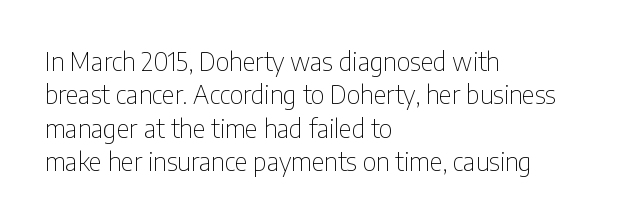
{"italic": "no", "bold": "no", "underline": "no", "align": "left", "line_spacing": "normal", "line_spacing_ratio": 1.34, "letter_spacing": "normal", "letter_spacing_em": 0.0, "glyph_px": 25}
